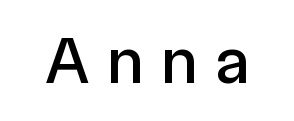
Only glyphs here, with clear space below each row. The lettering stays uniformly vertical, giving the passage a roman look. Is this a fixed-width face? No — the glyphs have proportional, varying widths. Display-style spreading of the glyphs; the letterfit is very open.
